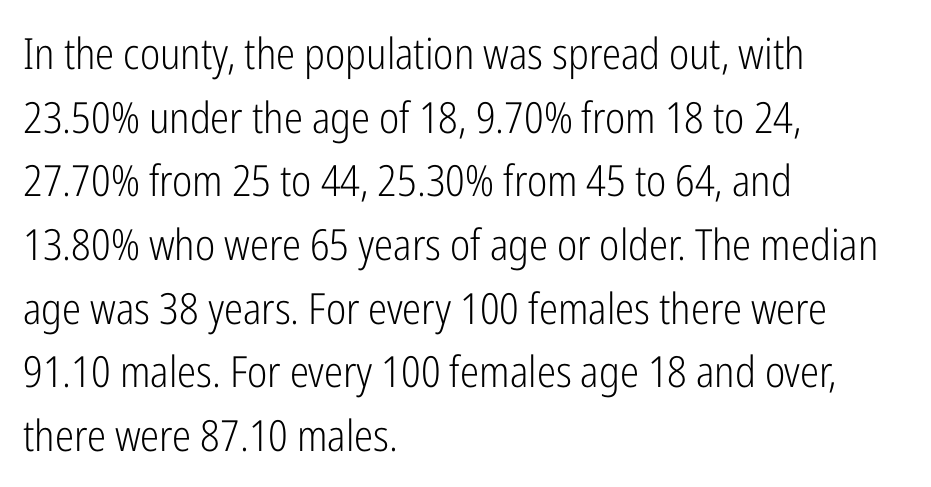
The image shows 43 px light, condensed sans-serif type, upright; set left-aligned, normal line spacing (1.48x), normal letter spacing, not underlined; low stroke contrast and a medium x-height.
